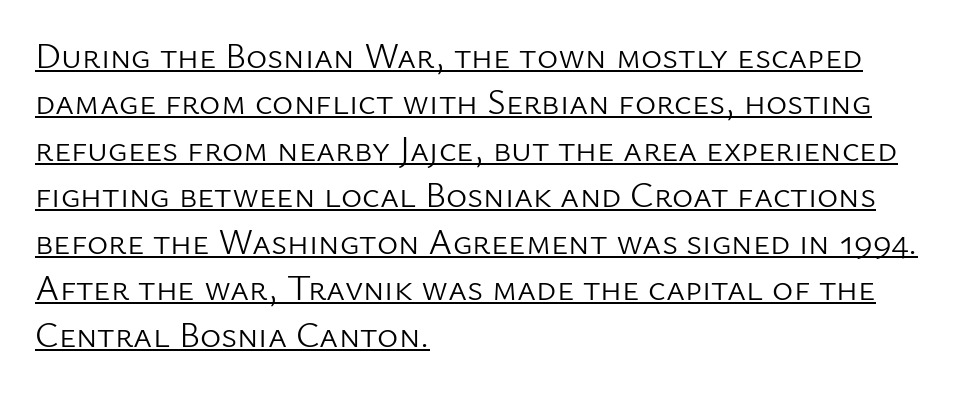
The horizontal fit of the characters is conventional and even. This rendering features underlined lettering. Upright lettering throughout. One-word summary of the alignment: left.
